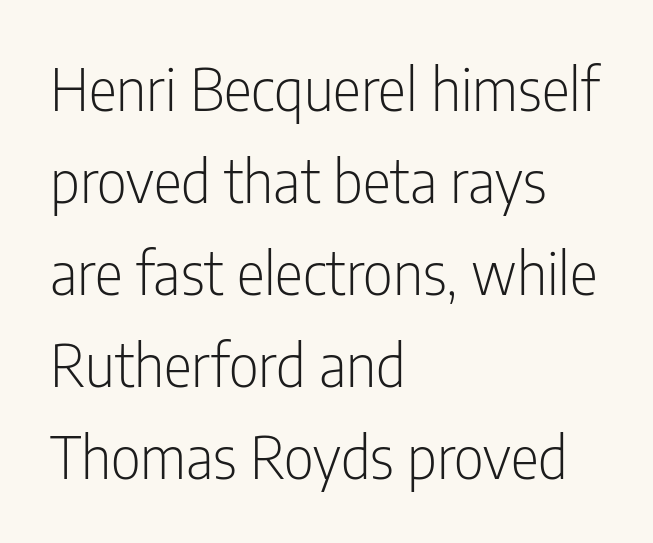
Q: Is the text bold? A: No.
Q: Is the text italic (slanted)? A: No, it is upright.
Q: Is the typeface a serif or a sans-serif typeface? A: Sans-serif.
Q: Is the text underlined? A: No.
Q: How is the paragraph aligned? A: Left-aligned.
Q: Is the spacing between letters normal or unusually wide? A: Normal.
Q: Is the spacing between lines tight, normal or loose? A: Normal.
Q: Width (condensed, normal, or wide)? A: Condensed.
Q: Stroke contrast? A: Low.
Q: x-height? A: Medium.
Q: Monospaced? A: No.
